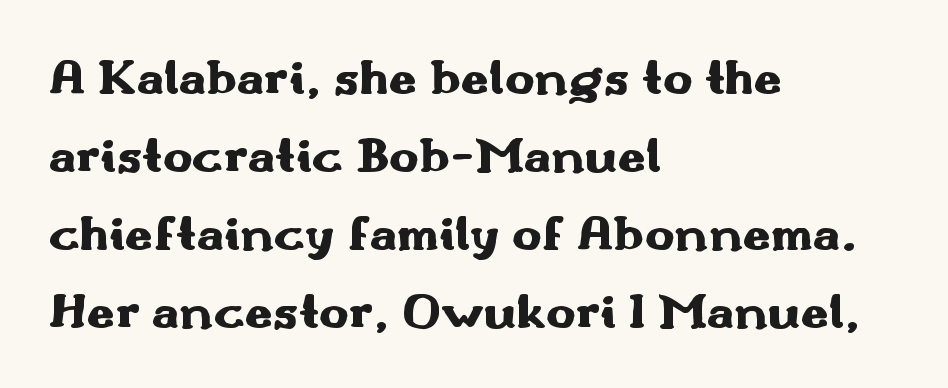
Does the lettering tilt? It doesn't — this is upright. Note the varied advance widths — an 'i' is clearly narrower than an 'm'. Compared with a centered layout, this one pins lines to the left instead. Nothing sits at the stroke ends, so this counts as sans-serif. Students, observe: this is what conventionally led text looks like.
